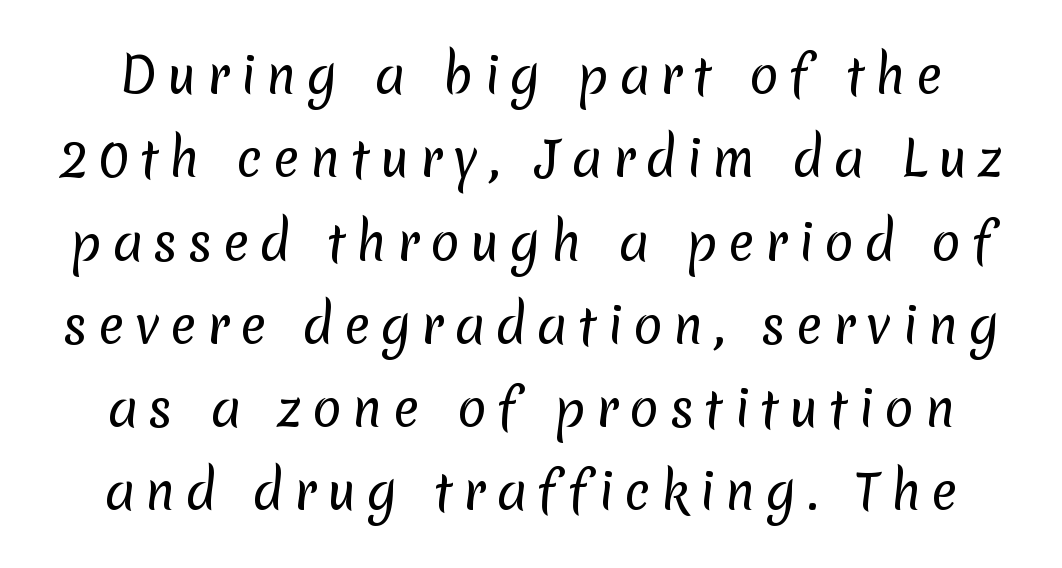
The image shows 49 px regular-weight sans-serif type; set normal line spacing (1.7x), unusually wide letter spacing (+0.21 em), not underlined; low stroke contrast and a medium x-height.
